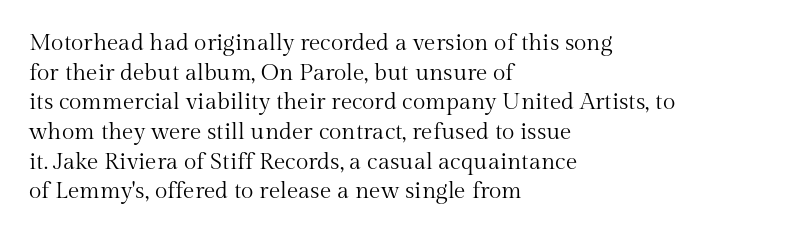
Q: Is the text bold? A: No.
Q: Is the text italic (slanted)? A: No, it is upright.
Q: Is the text underlined? A: No.
Q: How is the paragraph aligned? A: Left-aligned.
Q: Is the spacing between letters normal or unusually wide? A: Normal.
Q: Is the spacing between lines tight, normal or loose? A: Normal.
